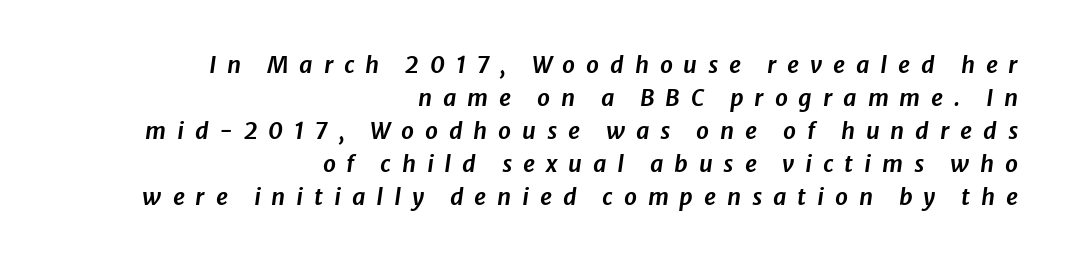
Spacing between characters has been opened up far beyond the box default. The compositor pushed each line to the right boundary. Vertically, the passage feels balanced, rows spaced as you'd expect. You can tell it's italic because the verticals aren't actually vertical. Words float on clear page, feet unadorned.
